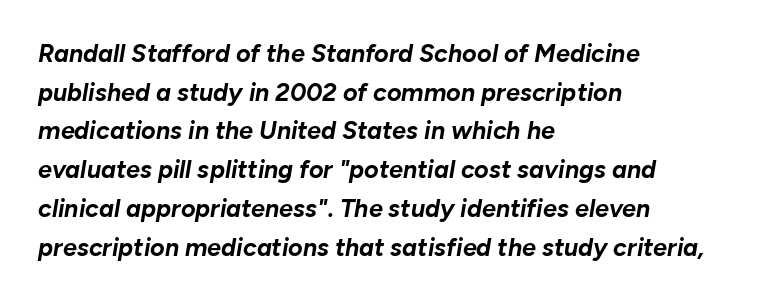
Check the space under the baseline: it is left empty. Caption: standard tracking, unaltered. Slanted lettering throughout. Thick stems and heavy bowls — unmistakably bold. The ragged edge is on the right, which tells us the setting is flush left. The line-height multiplier appears to be the usual default.
